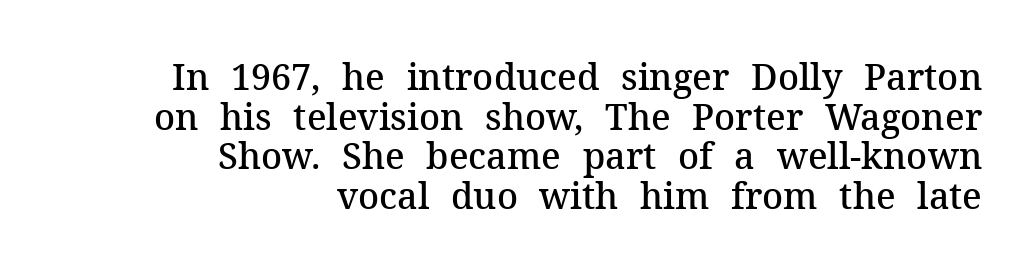
The image shows 36 px semibold serif type, upright; set right-aligned, tight line spacing (1.1x), normal letter spacing, not underlined; medium stroke contrast and a medium x-height.
